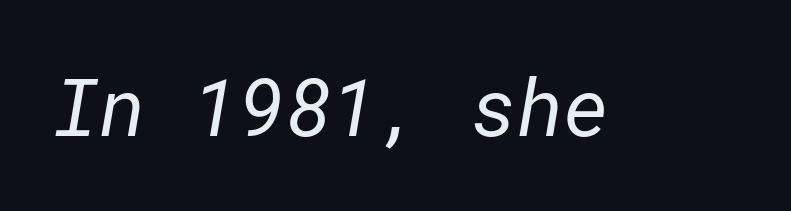
Q: Is the text bold? A: No.
Q: Is the typeface a serif or a sans-serif typeface? A: Sans-serif.
Q: Is the text underlined? A: No.
Q: Is the spacing between letters normal or unusually wide? A: Normal.
Q: Width (condensed, normal, or wide)? A: Normal.
Q: Stroke contrast? A: Low.
Q: x-height? A: Medium.
